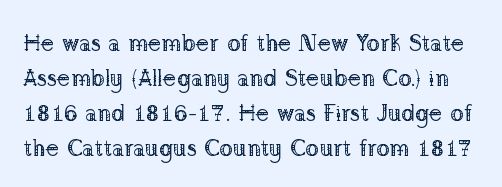
{"italic": "no", "bold": "no", "underline": "no", "line_spacing": "normal", "line_spacing_ratio": 1.52, "letter_spacing": "normal", "letter_spacing_em": 0.0, "glyph_px": 23}
